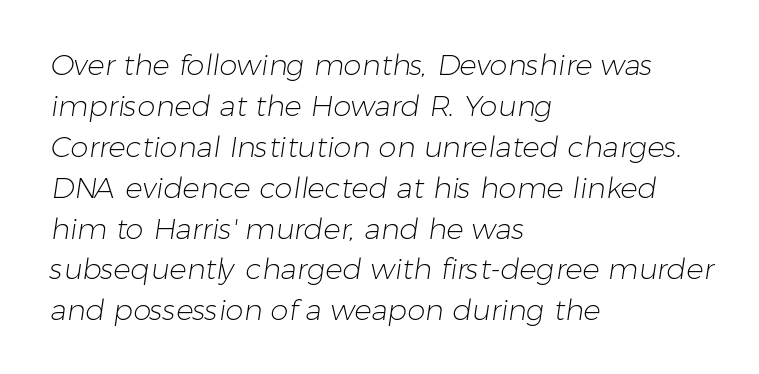
{"serif": "no", "bold": "no", "weight": "light", "width": "normal", "stroke_contrast": "low", "x_height": "medium", "monospaced": "no", "underline": "no", "align": "left", "line_spacing": "normal", "line_spacing_ratio": 1.41, "letter_spacing": "normal", "letter_spacing_em": 0.0, "glyph_px": 29}
